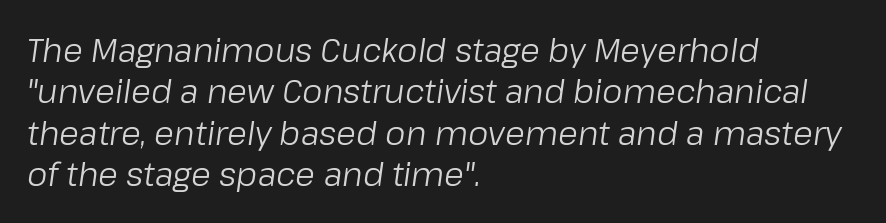
The image shows 32 px regular-weight type, italic (leaning right); set left-aligned, normal line spacing (1.29x), normal letter spacing, not underlined; low stroke contrast and a medium x-height.
